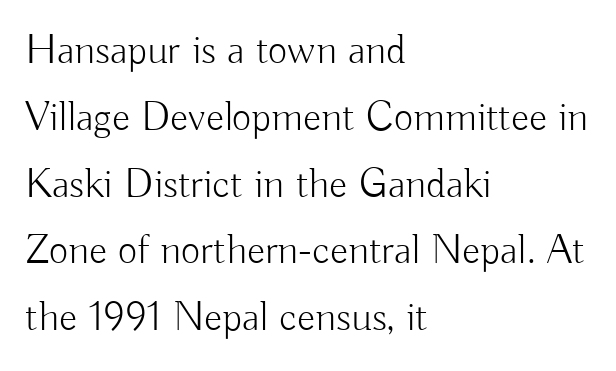
The image shows 42 px light sans-serif type, upright; set left-aligned, normal line spacing (1.59x), normal letter spacing, not underlined; low stroke contrast and a small x-height.
